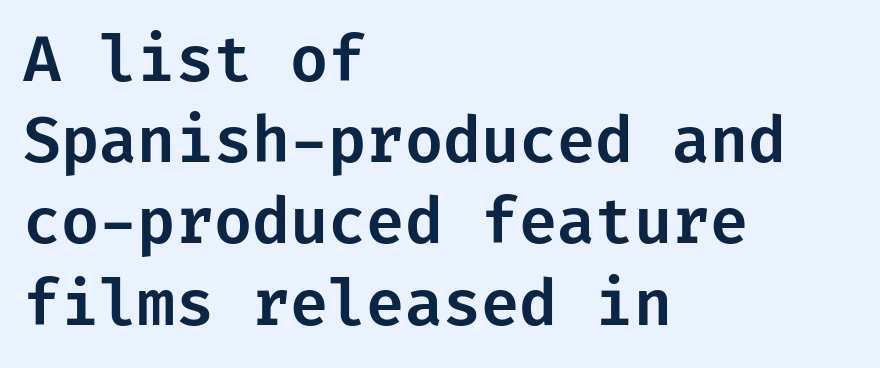
{"serif": "no", "italic": "no", "width": "normal", "stroke_contrast": "low", "x_height": "medium", "underline": "no", "align": "left", "line_spacing": "normal", "line_spacing_ratio": 1.31, "letter_spacing": "normal", "letter_spacing_em": 0.0, "glyph_px": 62}
